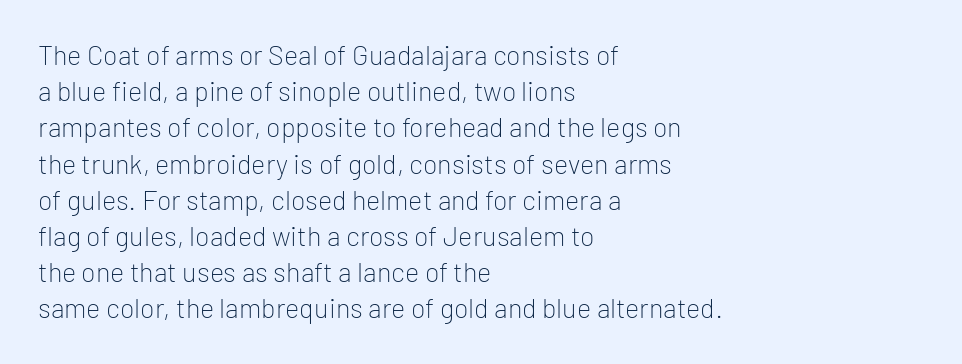
{"italic": "no", "bold": "no", "underline": "no", "align": "left", "line_spacing": "normal", "line_spacing_ratio": 1.34, "letter_spacing": "normal", "letter_spacing_em": 0.0, "glyph_px": 27}
